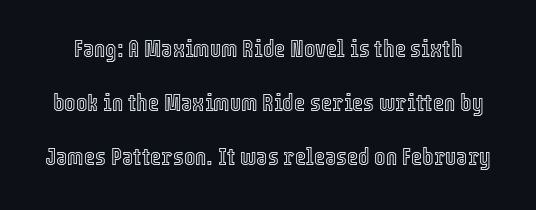
{"italic": "no", "underline": "no", "line_spacing": "loose", "line_spacing_ratio": 2.26, "letter_spacing": "normal", "letter_spacing_em": 0.0, "glyph_px": 24}
